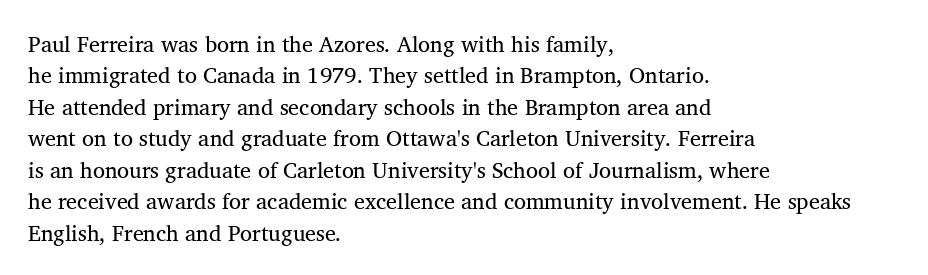
{"italic": "no", "bold": "no", "underline": "no", "align": "left", "line_spacing": "normal", "line_spacing_ratio": 1.43, "letter_spacing": "normal", "letter_spacing_em": 0.0, "glyph_px": 22}
